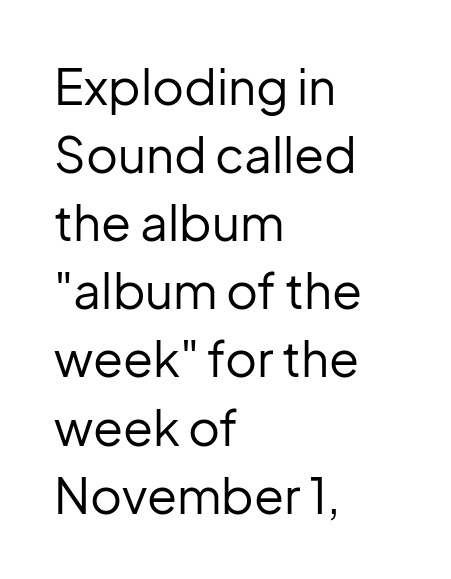
{"serif": "no", "italic": "no", "bold": "no", "weight": "regular", "width": "normal", "stroke_contrast": "low", "x_height": "medium", "monospaced": "no", "underline": "no", "align": "left", "line_spacing": "normal", "line_spacing_ratio": 1.39, "letter_spacing": "normal", "letter_spacing_em": 0.0, "glyph_px": 49}
